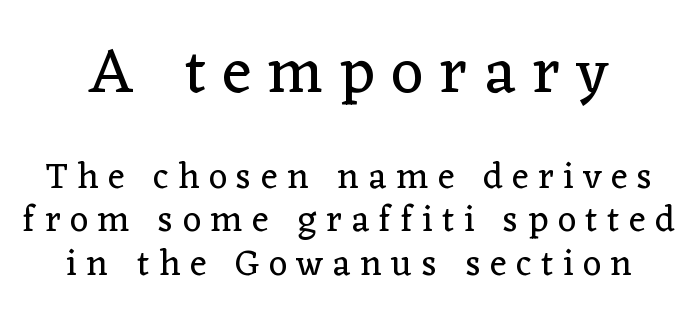
Posture: straight, roman, zero tilt. Each row of text sits above clean, open space. The rendering uses natural spacing where letterforms have individual widths. The strokes are not fattened; the text isn't bold.
